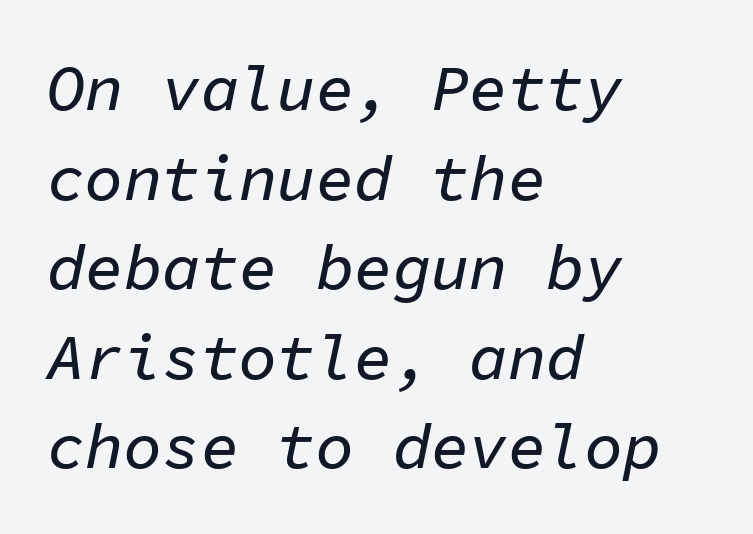
The image shows 64 px text type, italic (leaning right), monospaced; set left-aligned, normal line spacing (1.4x), normal letter spacing, not underlined; low stroke contrast and a medium x-height.
